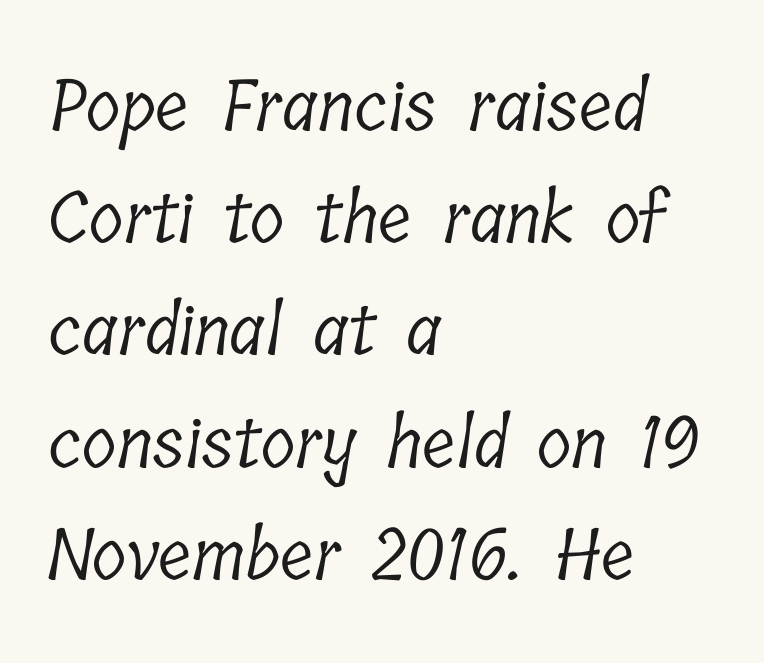
These lines are rendered in a variable-pitch font. The letters sit at their default tracking, neither squeezed nor spread. Think standard paragraph weight, or any step lighter than that. Evenly set lines give the paragraph a standard silhouette. This rendering employs a face with finishing strokes, i.e., a serif.
